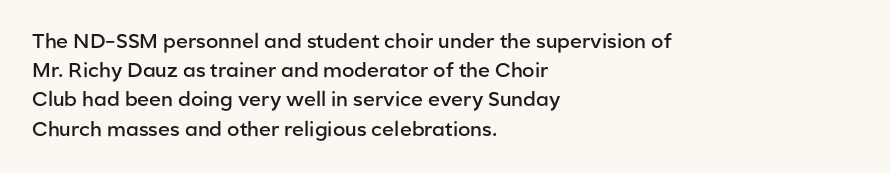
How heavy is the stroke? Medium-heavy — a semibold, shy of bold. Notice how the passage keeps a crisp vertical edge on the left only. In terms of posture, this sample is upright. The rendering uses a moderate line-height, typical for paragraphs. No extra tracking has been applied to these lines. Descender tails drop into unmarked territory.
